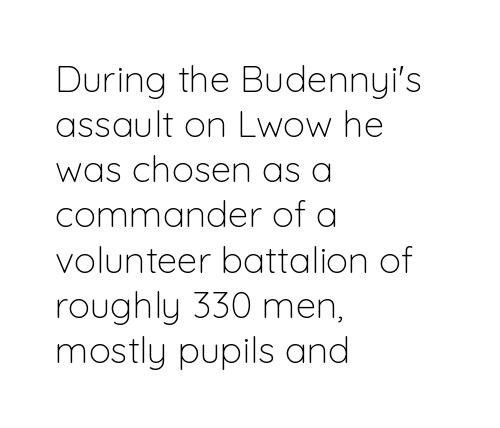
Regarding serifs, this sample does without them. The strokes carry an ordinary text weight at most. Each letter keeps its own natural width here, so spacing adapts to shape. Posture: upright roman. Tracking here is standard; glyphs follow each other at the usual distance.
